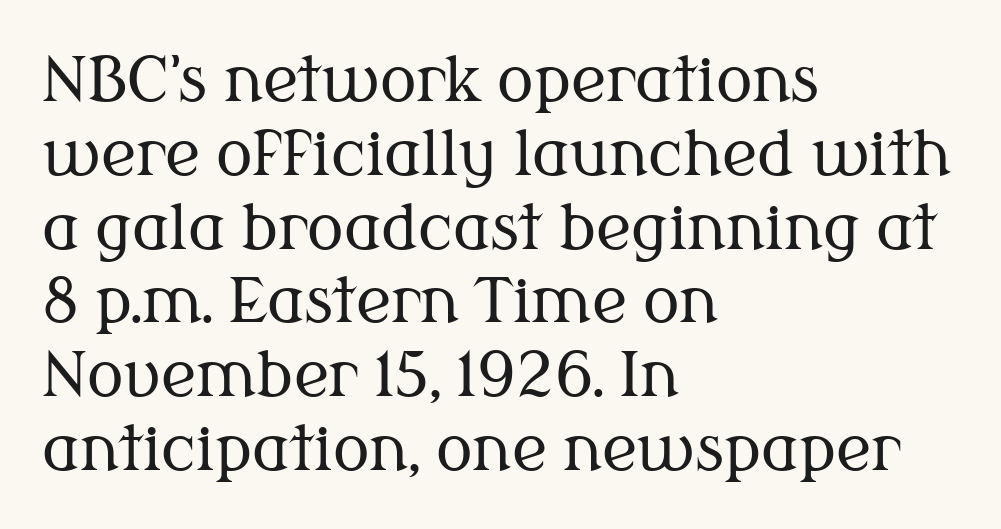
Q: Is the text bold? A: No.
Q: Is the text italic (slanted)? A: No, it is upright.
Q: Is the typeface a serif or a sans-serif typeface? A: Serif.
Q: Is the text underlined? A: No.
Q: How is the paragraph aligned? A: Left-aligned.
Q: Is the spacing between letters normal or unusually wide? A: Normal.
Q: Width (condensed, normal, or wide)? A: Normal.
Q: Stroke contrast? A: Medium.
Q: x-height? A: Medium.
Q: Monospaced? A: No.
